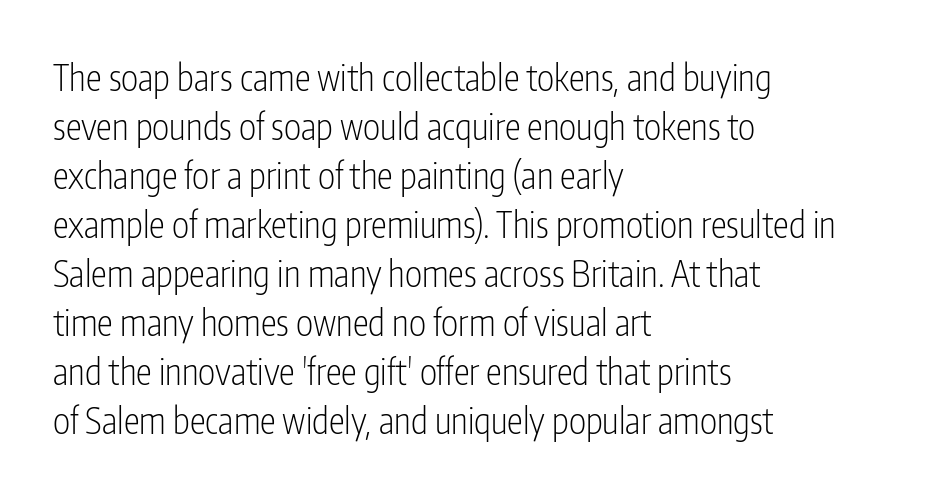
{"serif": "no", "italic": "no", "bold": "no", "weight": "light", "width": "condensed", "stroke_contrast": "low", "x_height": "medium", "monospaced": "no", "underline": "no", "align": "left", "line_spacing": "normal", "line_spacing_ratio": 1.36, "letter_spacing": "normal", "letter_spacing_em": 0.0, "glyph_px": 36}
